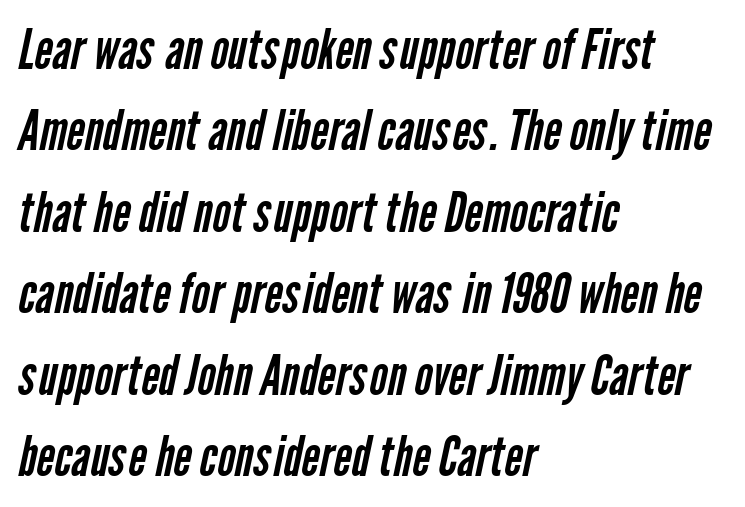
{"serif": "no", "bold": "no", "weight": "regular", "width": "condensed", "stroke_contrast": "low", "x_height": "medium", "monospaced": "no", "underline": "no", "align": "left", "line_spacing": "normal", "line_spacing_ratio": 1.48, "letter_spacing": "normal", "letter_spacing_em": 0.0, "glyph_px": 55}
